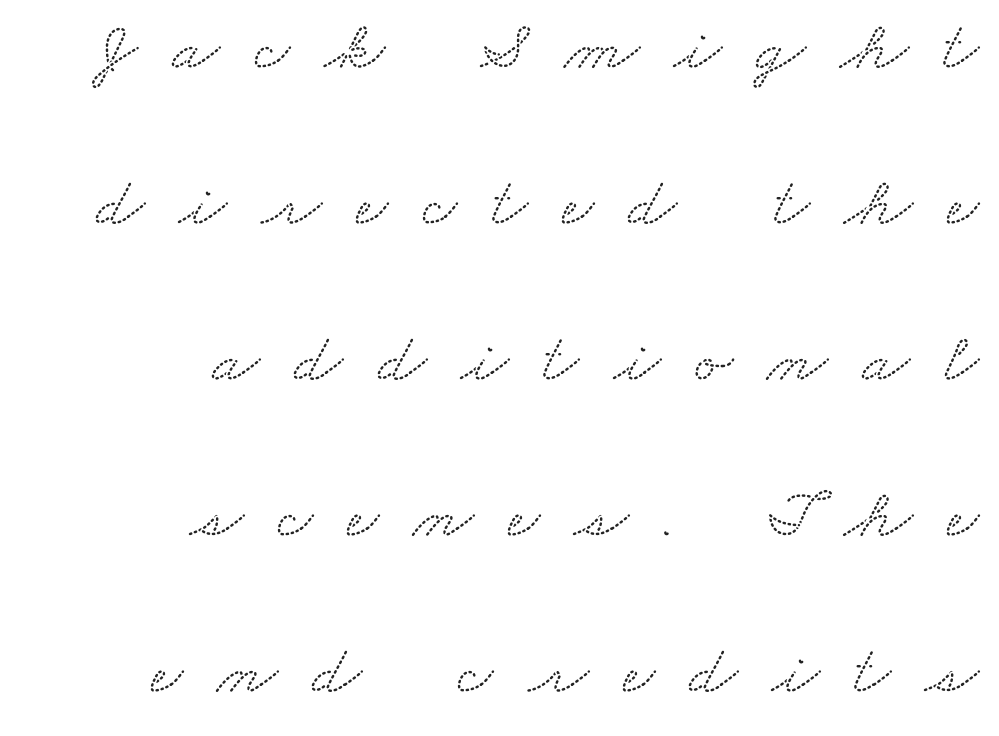
The image shows 70 px wide serif type; set right-aligned, loose line spacing (2.23x), unusually wide letter spacing (+0.49 em), not underlined; low stroke contrast and a small x-height.
